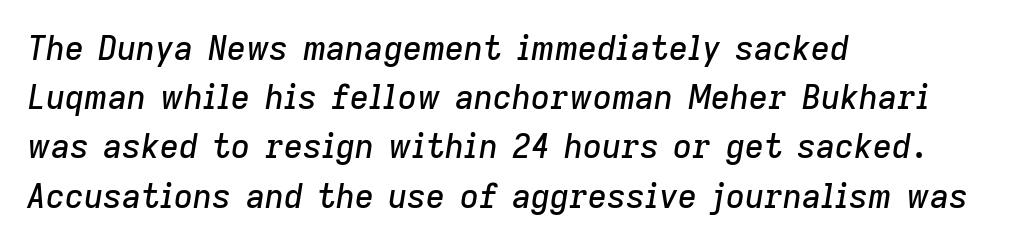
Italic: yes, the glyphs are oblique. This sample has the flowing, uneven cadence of proportional lettering. Leading matches the norm, producing a regular column. Visually the block forms a straight wall on the left and a jagged coastline on the right. The string is rendered with underlining switched off. The line texture is even and compact thanks to regular tracking.
